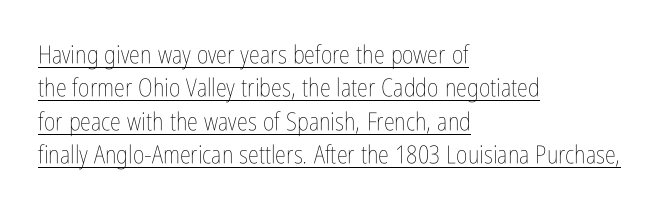
Casual observation: everything's shoved over to the left. Between one letter and the next there's only the usual sliver of space. Underlining? Definitely there. This is the regular roman posture of the typeface.
